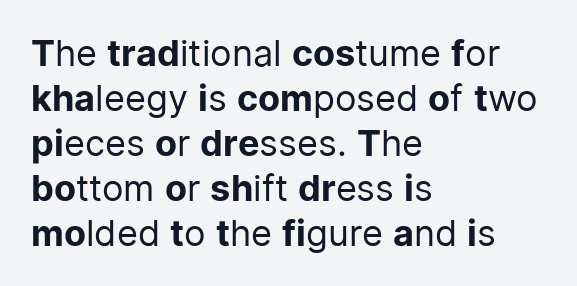
The image shows 36 px regular-weight sans-serif type, upright; set left-aligned, normal line spacing (1.25x), normal letter spacing, not underlined; low stroke contrast and a medium x-height.
